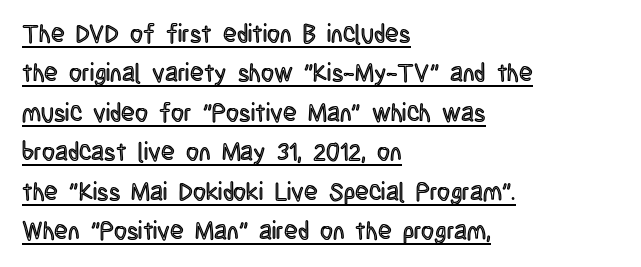
The image shows 25 px text type, upright; set left-aligned, normal line spacing (1.58x), normal letter spacing, underlined.
